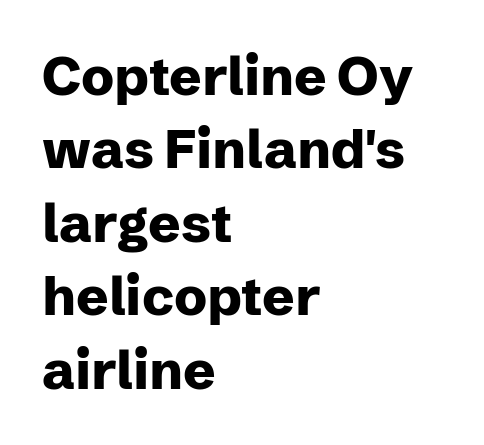
{"serif": "no", "italic": "no", "bold": "yes", "weight": "heavy", "width": "normal", "stroke_contrast": "low", "x_height": "medium", "monospaced": "no", "underline": "no", "align": "left", "line_spacing": "normal", "line_spacing_ratio": 1.36, "letter_spacing": "normal", "letter_spacing_em": 0.0, "glyph_px": 54}
